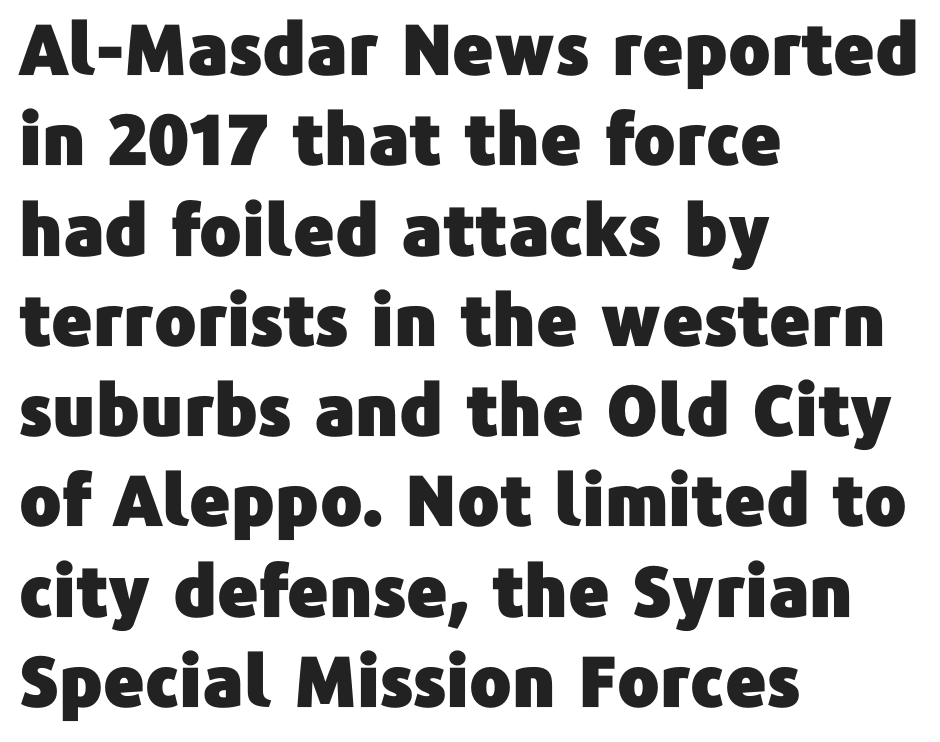
Q: Is the text italic (slanted)? A: No, it is upright.
Q: Is the typeface a serif or a sans-serif typeface? A: Sans-serif.
Q: Is the text underlined? A: No.
Q: How is the paragraph aligned? A: Left-aligned.
Q: Is the spacing between letters normal or unusually wide? A: Normal.
Q: Is the spacing between lines tight, normal or loose? A: Normal.
Q: Width (condensed, normal, or wide)? A: Normal.
Q: Stroke contrast? A: Low.
Q: x-height? A: Medium.
Q: Monospaced? A: No.
